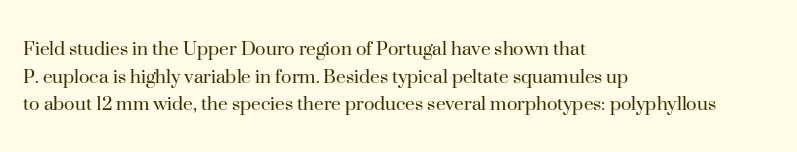
{"italic": "no", "bold": "no", "underline": "no", "align": "left", "line_spacing": "normal", "line_spacing_ratio": 1.26, "letter_spacing": "normal", "letter_spacing_em": 0.0, "glyph_px": 22}
